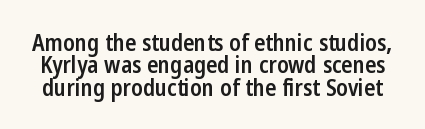
If you drew a line through each stem, it would be perfectly vertical. Students, this is semibold: more ink than regular, less than bold. Anything drawn beneath the words? Only blank space. Here the glyphs are tracked normally, forming tight word shapes. The designer dialed line spacing down below the default.
